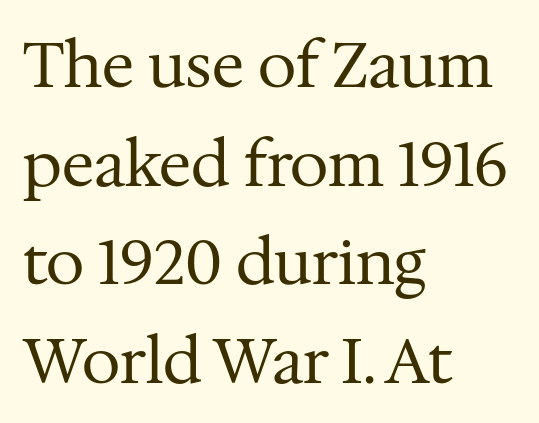
The image shows 62 px regular-weight serif type, upright; set left-aligned, normal line spacing (1.59x), normal letter spacing, not underlined; medium stroke contrast and a medium x-height.
